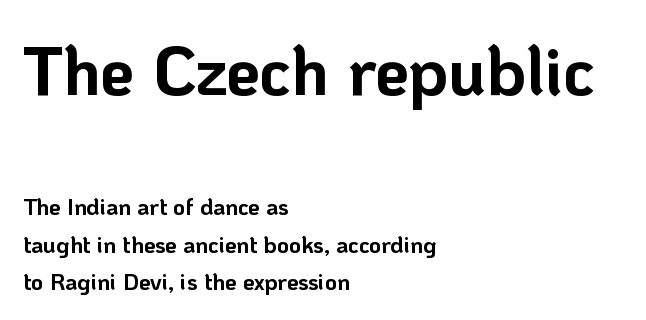
The image shows 68 px bold sans-serif type, upright; set left-aligned, normal line spacing (1.65x), normal letter spacing, not underlined; the first (top) block is 2.96x larger; low stroke contrast and a medium x-height.
